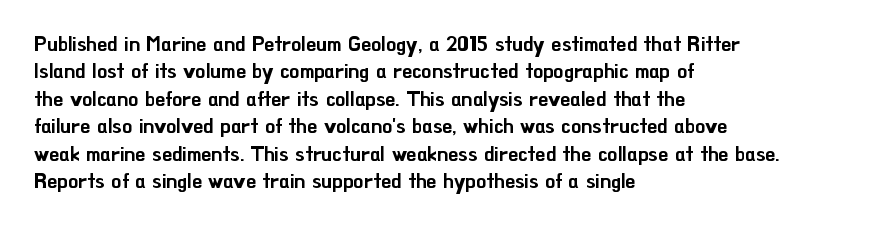
{"italic": "no", "underline": "no", "align": "left", "line_spacing": "normal", "line_spacing_ratio": 1.37, "letter_spacing": "normal", "letter_spacing_em": 0.0, "glyph_px": 20}
